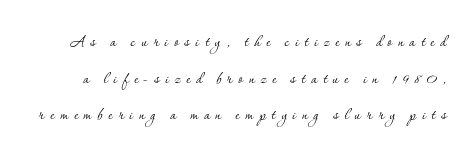
Unbolded letterforms with no extra heft. The line texture is sparse and dotted thanks to wide tracking. Lines of text with bare space underneath.
